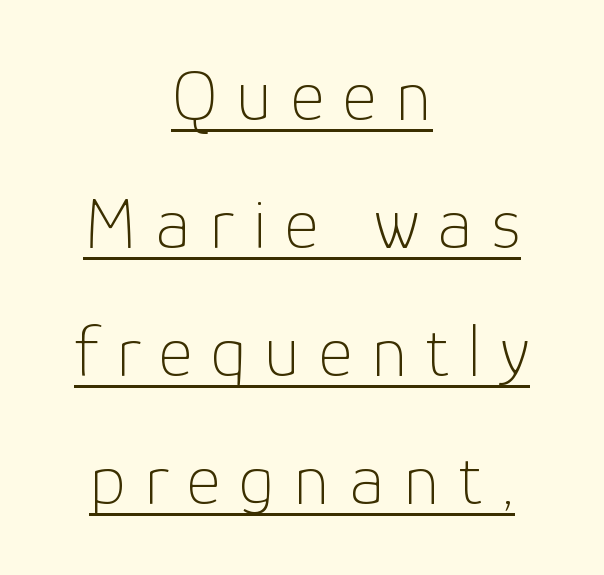
{"serif": "no", "italic": "no", "bold": "no", "weight": "thin", "width": "normal", "stroke_contrast": "low", "x_height": "medium", "monospaced": "no", "underline": "yes", "align": "center", "line_spacing_ratio": 1.73, "letter_spacing": "wide", "letter_spacing_em": 0.25, "glyph_px": 74}
